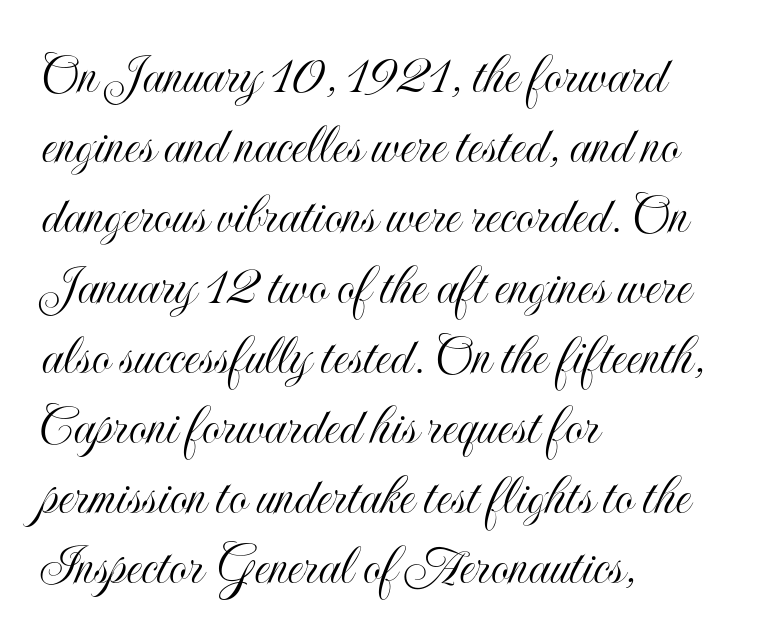
The image shows 58 px condensed type; set left-aligned, line spacing 1.21x, normal letter spacing, not underlined; a small x-height.
